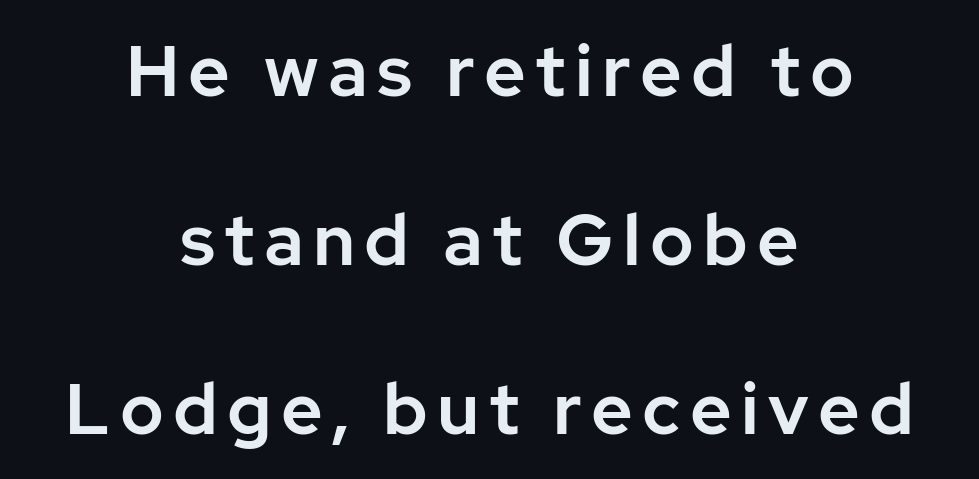
Q: Is the text italic (slanted)? A: No, it is upright.
Q: Is the typeface a serif or a sans-serif typeface? A: Sans-serif.
Q: Is the text underlined? A: No.
Q: How is the paragraph aligned? A: Centered.
Q: Is the spacing between lines tight, normal or loose? A: Loose.
Q: Width (condensed, normal, or wide)? A: Normal.
Q: Stroke contrast? A: Low.
Q: x-height? A: Medium.
Q: Monospaced? A: No.
